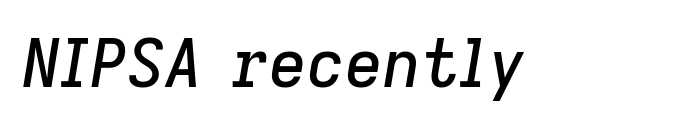
The image shows 66 px text type, italic (leaning right); set normal letter spacing, not underlined; low stroke contrast and a medium x-height.
